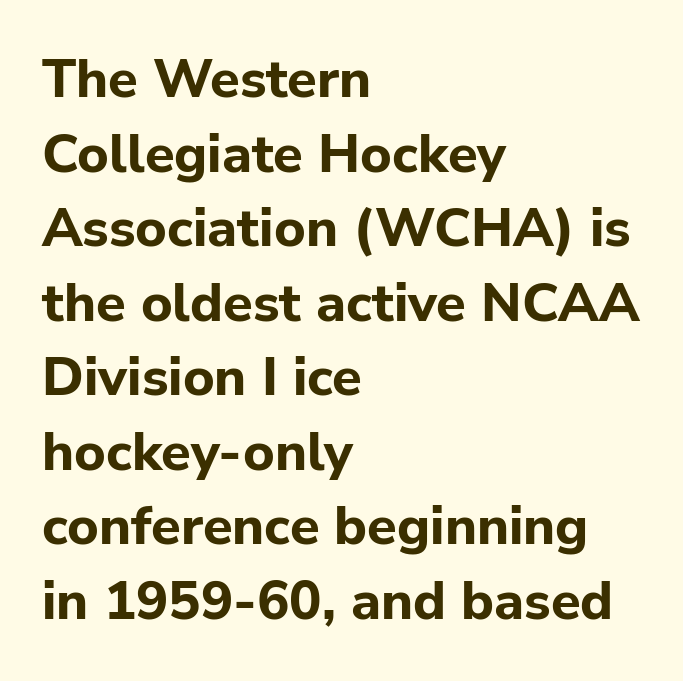
A typesetter would mark this as roman, not italic. The gap between lines stays unmarked. The face used here is proportionally spaced, like ordinary book or web type. On the weight axis this lands at bold, roughly 700. Observe the ordinary spacing: letters are neighbours, not strangers.
